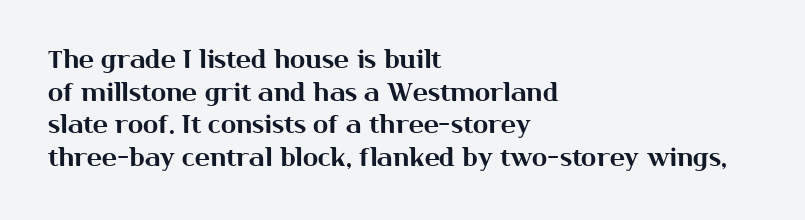
Q: Is the text italic (slanted)? A: No, it is upright.
Q: Is the text underlined? A: No.
Q: How is the paragraph aligned? A: Left-aligned.
Q: Is the spacing between letters normal or unusually wide? A: Normal.
Q: Is the spacing between lines tight, normal or loose? A: Normal.
